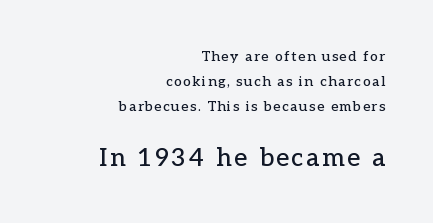
Q: Is the text italic (slanted)? A: No, it is upright.
Q: Is the text underlined? A: No.
Q: How is the paragraph aligned? A: Right-aligned.
Q: Which block of text is set in a larger size, the first (top) or the second (bottom)? A: The second (bottom) one.
